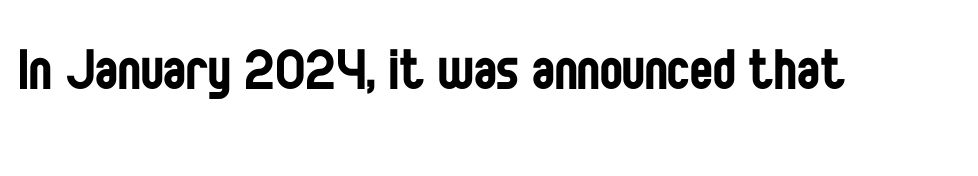
I'd call this a sans setting — the letters go barefoot. How are the letters spaced? Ordinarily, with no added tracking. Posture: straight, roman, zero tilt. The rendering uses natural spacing where letterforms have individual widths. A clean baseline with only descenders dipping below it. Is this a heavy cut? Hardly; it is regular or lighter.
